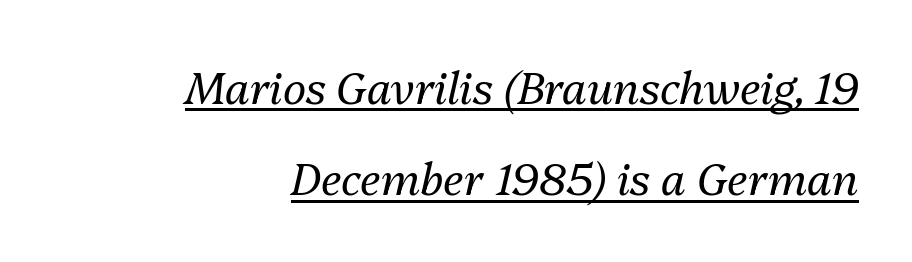
{"italic": "yes", "lean": "right", "slant_degrees": 13, "bold": "no", "weight": "regular", "width": "normal", "stroke_contrast": "medium", "x_height": "medium", "monospaced": "no", "underline": "yes", "align": "right", "line_spacing": "loose", "line_spacing_ratio": 2.07, "letter_spacing": "normal", "letter_spacing_em": 0.0, "glyph_px": 44}
